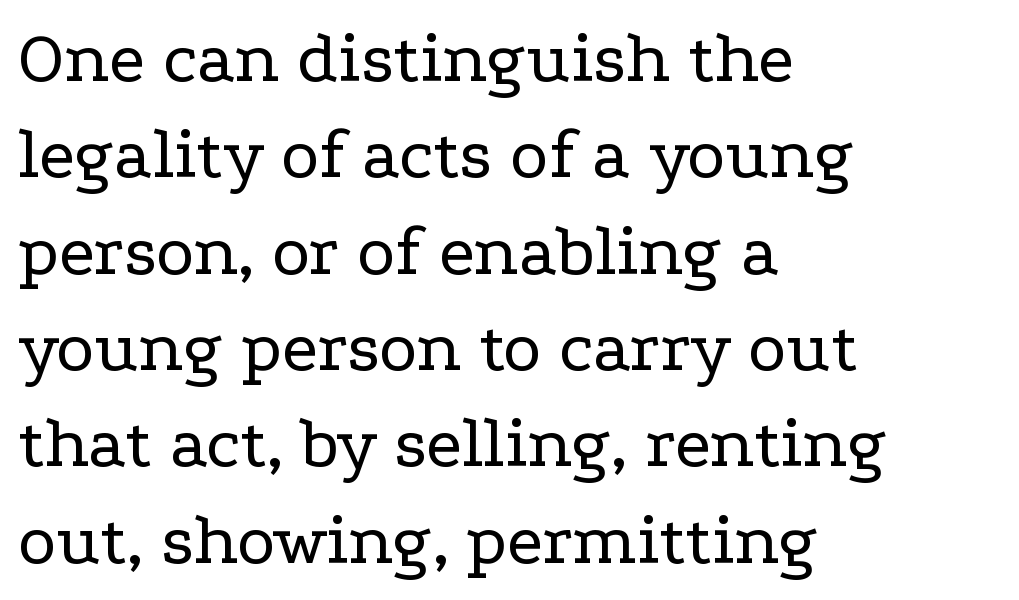
{"serif": "yes", "italic": "no", "bold": "no", "weight": "regular", "width": "wide", "stroke_contrast": "low", "x_height": "medium", "monospaced": "no", "underline": "no", "align": "left", "line_spacing": "normal", "line_spacing_ratio": 1.32, "letter_spacing": "normal", "letter_spacing_em": 0.0, "glyph_px": 73}
